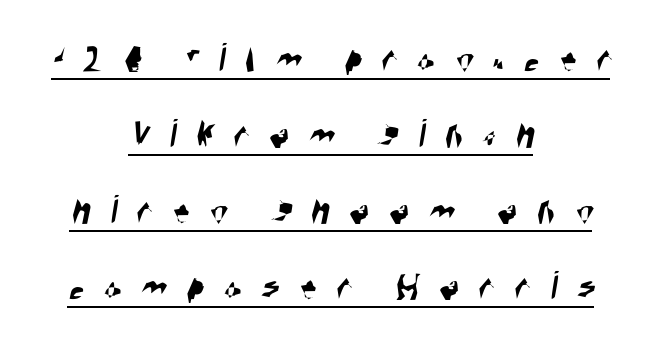
Q: Is the typeface a serif or a sans-serif typeface? A: Sans-serif.
Q: Is the text underlined? A: Yes.
Q: How is the paragraph aligned? A: Centered.
Q: Is the spacing between letters normal or unusually wide? A: Unusually wide.
Q: Width (condensed, normal, or wide)? A: Condensed.
Q: Stroke contrast? A: High.
Q: x-height? A: Large.
Q: Monospaced? A: No.
